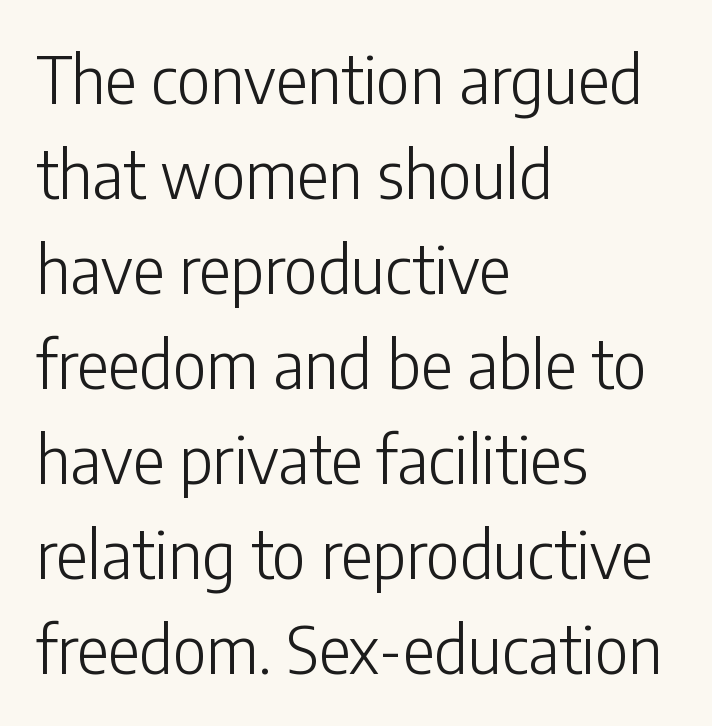
Vertical spacing — default. The rag falls on the right side of this text block. Nothing heavy about these letters — not bold at all. Serif or sans? Sans — the stroke terminals are bare. The gaps between neighbouring characters are ordinary and unremarkable. The space beneath each line is pristine and unruled.
